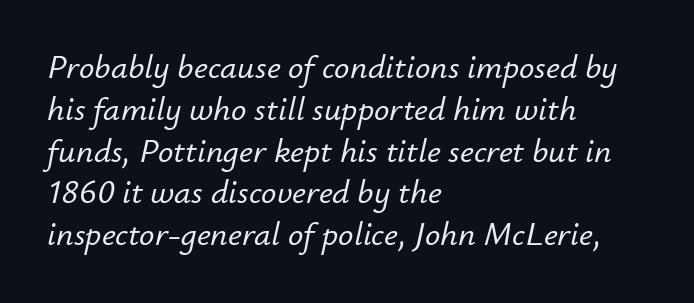
{"italic": "yes", "lean": "right", "slant_degrees": 12, "width": "normal", "stroke_contrast": "low", "x_height": "small", "monospaced": "no", "underline": "no", "align": "left", "line_spacing_ratio": 1.23, "letter_spacing": "normal", "letter_spacing_em": 0.0, "glyph_px": 34}
